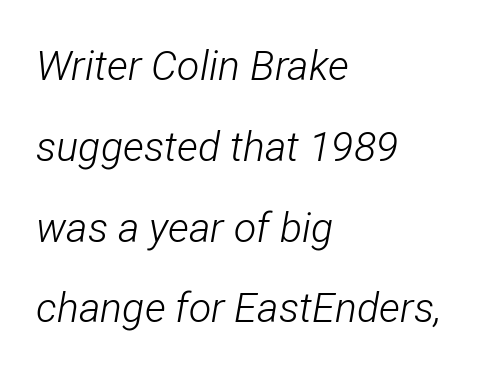
{"italic": "yes", "lean": "right", "slant_degrees": 12, "bold": "no", "weight": "light", "width": "condensed", "stroke_contrast": "low", "x_height": "medium", "monospaced": "no", "underline": "no", "align": "left", "line_spacing": "loose", "line_spacing_ratio": 1.97, "letter_spacing": "normal", "letter_spacing_em": 0.0, "glyph_px": 41}
